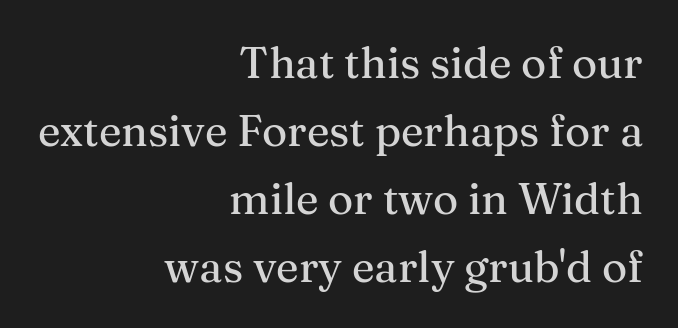
The space beneath each line is pristine and unruled. A roman cut, with each character standing at attention. Is the letter spacing exaggerated? No — it looks like the ordinary default. Do the characters align in a grid? No, the font is proportional. The face used here is seriffed, in the tradition of book romans.
